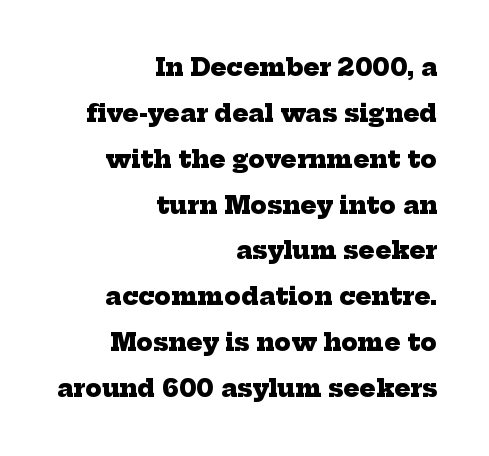
Q: Is the text bold? A: Yes.
Q: Is the text underlined? A: No.
Q: How is the paragraph aligned? A: Right-aligned.
Q: Is the spacing between letters normal or unusually wide? A: Normal.
Q: Is the spacing between lines tight, normal or loose? A: Loose.
